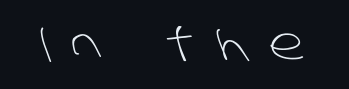
Q: Is the text bold? A: No.
Q: Is the typeface a serif or a sans-serif typeface? A: Sans-serif.
Q: Is the text underlined? A: No.
Q: Is the spacing between letters normal or unusually wide? A: Unusually wide.
Q: Width (condensed, normal, or wide)? A: Normal.
Q: Stroke contrast? A: Low.
Q: x-height? A: Large.
Q: Monospaced? A: No.
